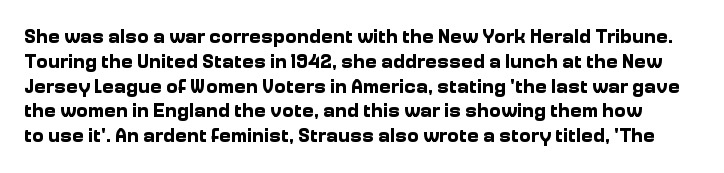
The image shows 20 px bold type, upright; set line spacing 1.24x, normal letter spacing, not underlined.
